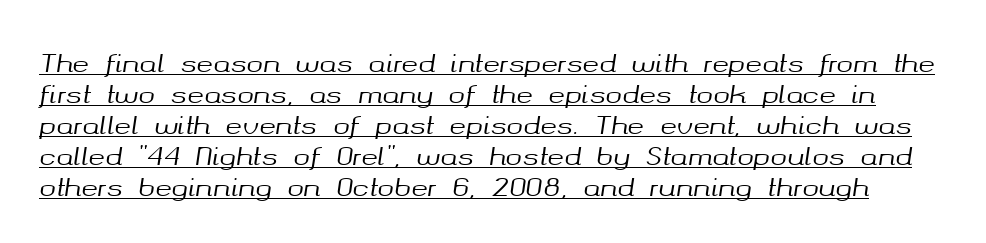
{"italic": "yes", "lean": "right", "slant_degrees": 8, "underline": "yes", "line_spacing_ratio": 1.24, "letter_spacing": "normal", "letter_spacing_em": 0.0, "glyph_px": 25}
